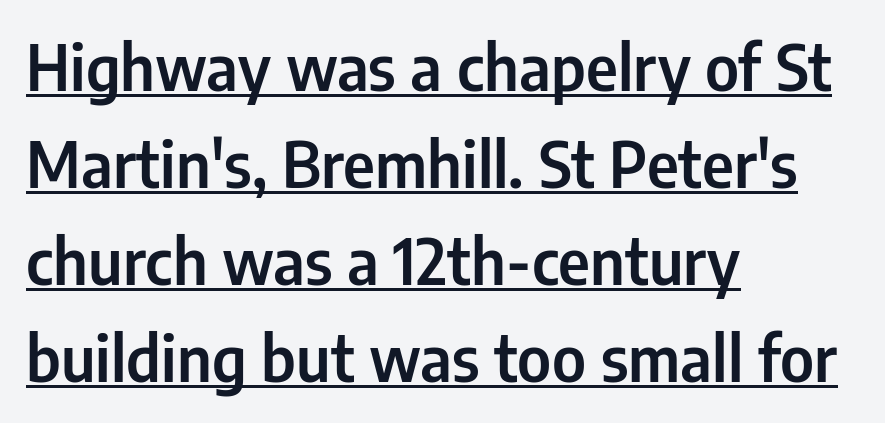
The image shows 63 px condensed sans-serif type, upright; set left-aligned, normal line spacing (1.54x), normal letter spacing, underlined; low stroke contrast and a medium x-height.
